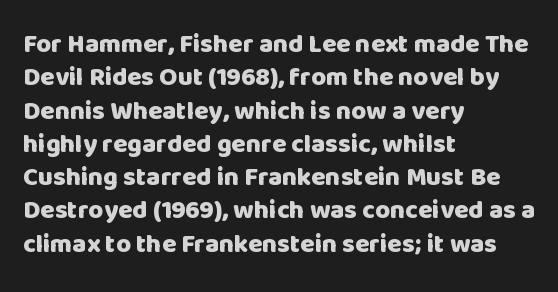
Q: Is the text bold? A: Yes.
Q: Is the text italic (slanted)? A: No, it is upright.
Q: Is the text underlined? A: No.
Q: How is the paragraph aligned? A: Left-aligned.
Q: Is the spacing between letters normal or unusually wide? A: Normal.
Q: Is the spacing between lines tight, normal or loose? A: Normal.
